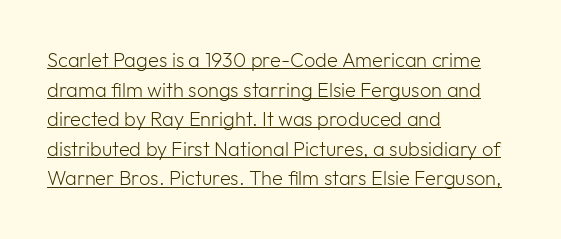
Posture: vertical. The setting favours the left margin, as ordinary paragraphs usually do. Between one letter and the next there's only the usual sliver of space. Vertically, the passage feels balanced, rows spaced as you'd expect. Is this a heavy cut? Hardly; it is regular or lighter.
